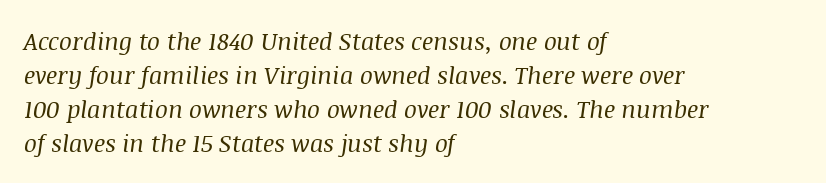
Q: Is the text bold? A: No.
Q: Is the text italic (slanted)? A: Yes, it leans right by about 8 degrees.
Q: Is the text underlined? A: No.
Q: How is the paragraph aligned? A: Left-aligned.
Q: Is the spacing between letters normal or unusually wide? A: Normal.
Q: Is the spacing between lines tight, normal or loose? A: Normal.
